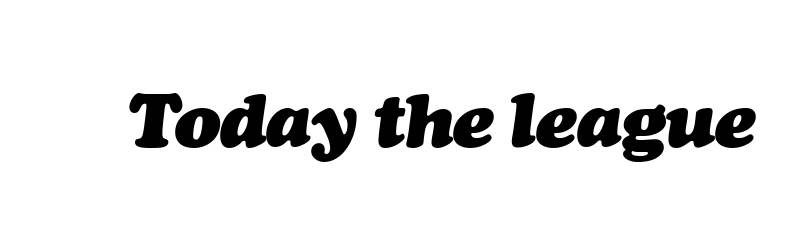
It's the slanting kind of type. The rendering keeps characters at their native spacing. This sample has the flowing, uneven cadence of proportional lettering. Clear beneath every line of the passage. Does the weight exceed regular? Yes, all the way to bold.
